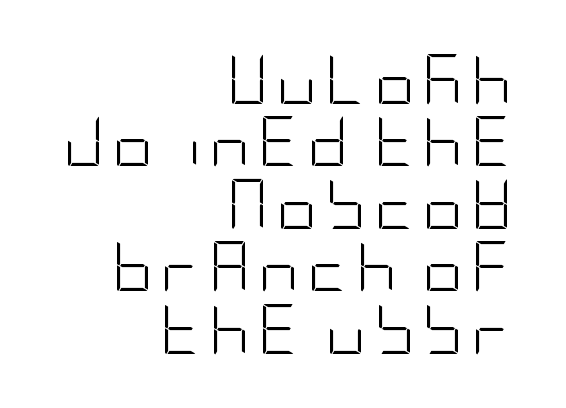
The strokes are not fattened; the text isn't bold. The specimen reads as upright at a glance. Nothing sits at the stroke ends, so this counts as sans-serif. Underline: absent.
